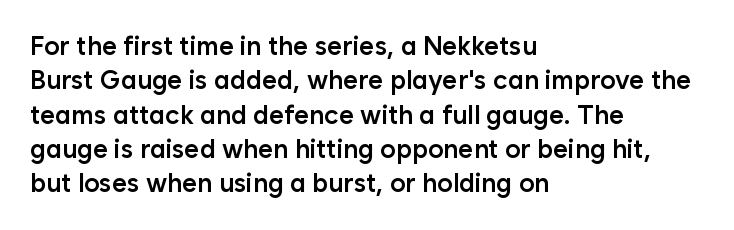
The image shows 26 px text type, upright; set left-aligned, normal line spacing (1.32x), normal letter spacing, not underlined.
